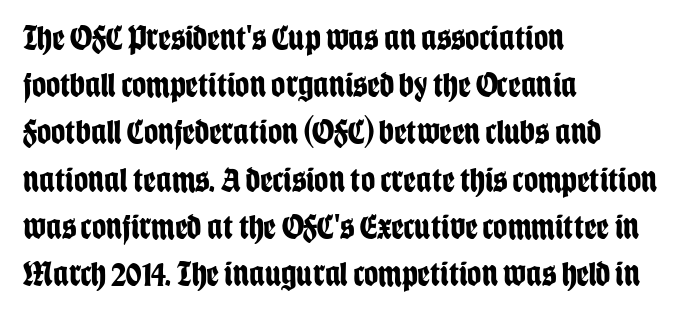
The image shows 35 px bold, condensed sans-serif type, upright; set left-aligned, normal line spacing (1.35x), normal letter spacing, not underlined; low stroke contrast and a large x-height.
